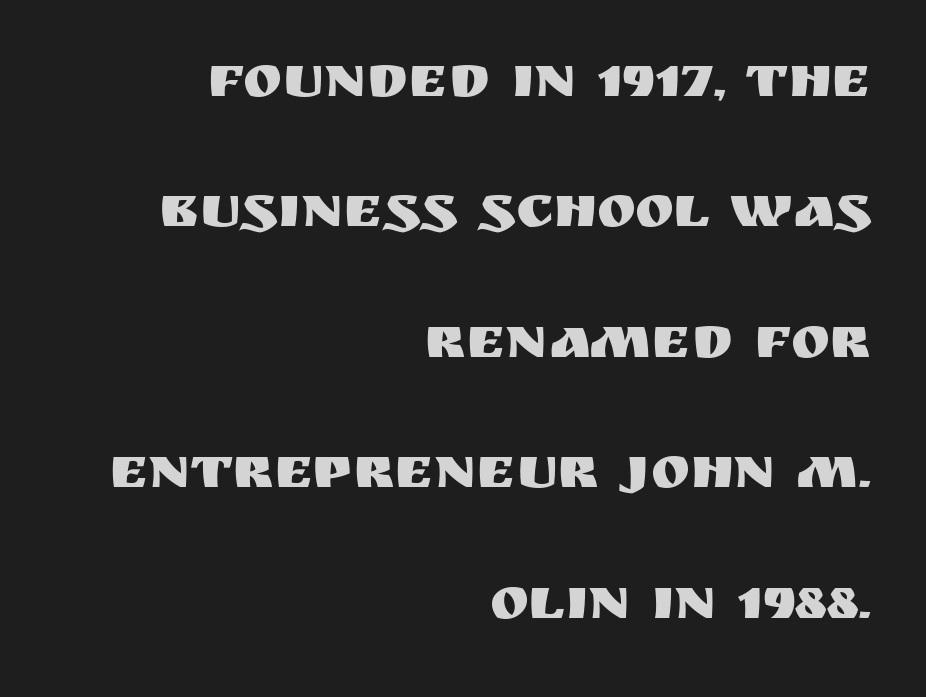
Observe the absence of serifs on each vertical stroke in this sample. Here the designer chose a conventional face with non-uniform glyph widths. In CSS terms this would be text-align: right. Caption: standard tracking, unaltered.
